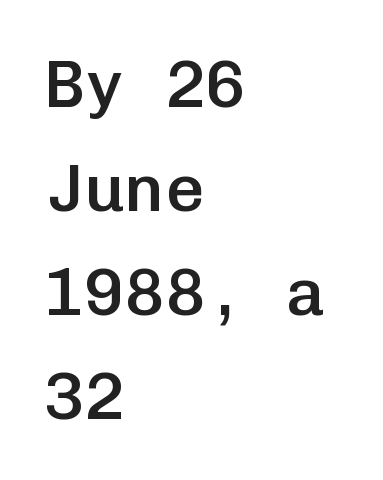
{"serif": "no", "italic": "no", "bold": "semi", "weight": "semibold", "width": "normal", "stroke_contrast": "low", "x_height": "medium", "monospaced": "yes", "underline": "no", "align": "left", "line_spacing": "normal", "line_spacing_ratio": 1.55, "letter_spacing": "normal", "letter_spacing_em": 0.0, "glyph_px": 67}
